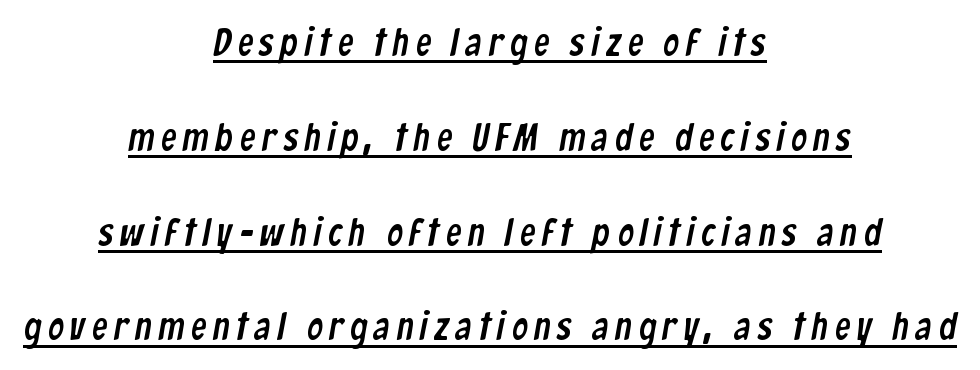
The image shows 39 px condensed sans-serif type; set centered, loose line spacing (2.43x), underlined; low stroke contrast and a medium x-height.
